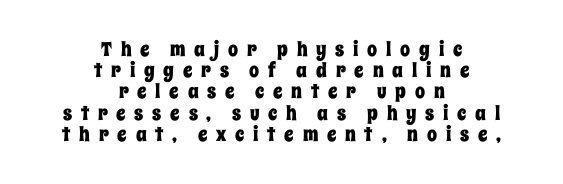
The setting favours the middle, as headings and verse often do. Cramped leading. The font's upright variant was chosen for this text. Observe the wide spacing: letters keep a clear distance from each other.
